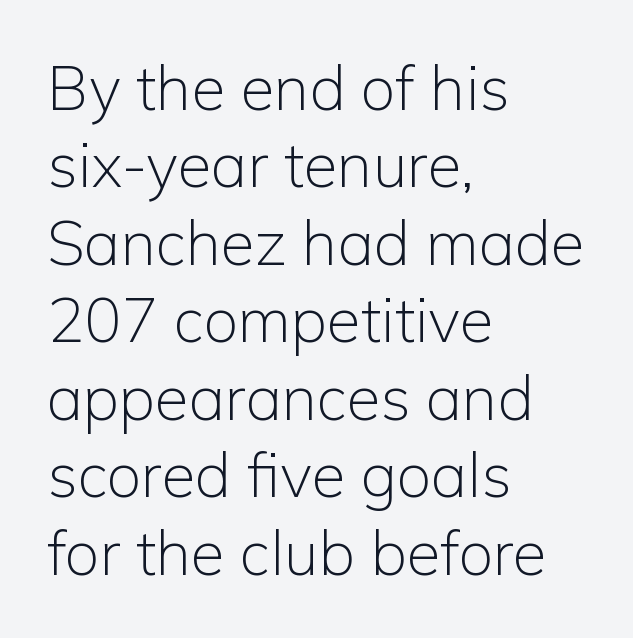
Q: Is the text bold? A: No.
Q: Is the text italic (slanted)? A: No, it is upright.
Q: Is the typeface a serif or a sans-serif typeface? A: Sans-serif.
Q: Is the text underlined? A: No.
Q: How is the paragraph aligned? A: Left-aligned.
Q: Is the spacing between letters normal or unusually wide? A: Normal.
Q: Is the spacing between lines tight, normal or loose? A: Normal.
Q: Width (condensed, normal, or wide)? A: Normal.
Q: Stroke contrast? A: Low.
Q: x-height? A: Medium.
Q: Monospaced? A: No.
